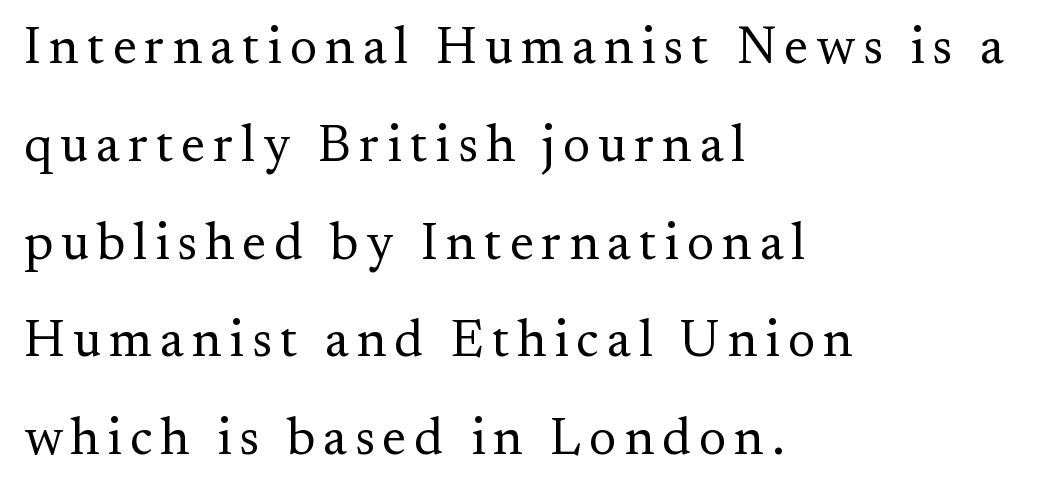
{"serif": "yes", "italic": "no", "bold": "no", "weight": "regular", "width": "normal", "stroke_contrast": "medium", "x_height": "small", "monospaced": "no", "underline": "no", "align": "left", "line_spacing_ratio": 1.88, "glyph_px": 52}
